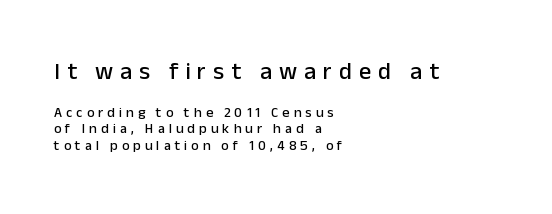
The image shows 24 px text type, upright; set left-aligned, line spacing 1.18x, unusually wide letter spacing (+0.29 em), not underlined; the first (top) block is 1.71x larger.
